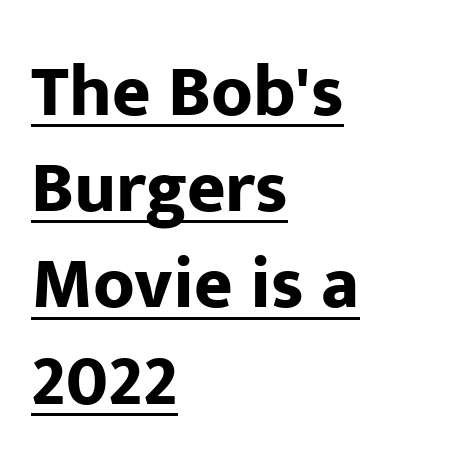
A continuous stroke trails under the words, as in a hyperlink. Students, note that the glyphs here touch the page at normal intervals. Does the lettering tilt? It doesn't — this is upright. Font category for this specimen: sans-serif. Notice how descenders clear the ascenders below comfortably — that's standard leading. Heavy, bold letterforms.
